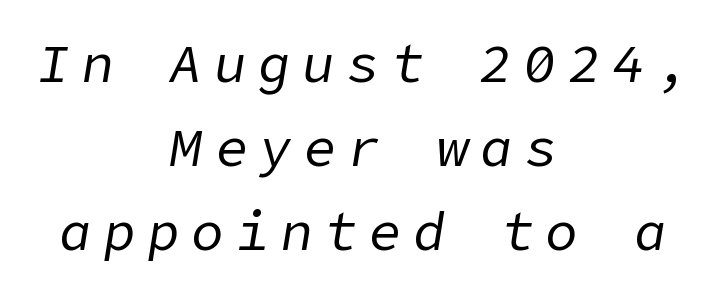
{"italic": "yes", "lean": "right", "slant_degrees": 9, "bold": "no", "weight": "regular", "width": "normal", "stroke_contrast": "low", "x_height": "medium", "underline": "no", "align": "center", "line_spacing": "normal", "line_spacing_ratio": 1.56, "letter_spacing": "wide", "letter_spacing_em": 0.22, "glyph_px": 54}
